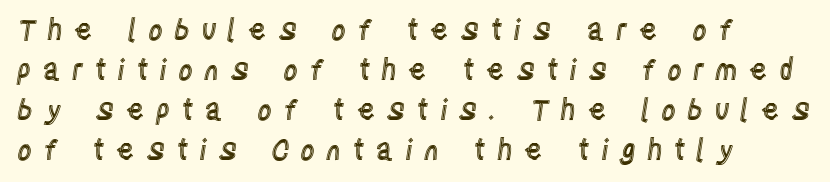
The image shows 28 px condensed type; set left-aligned, normal line spacing (1.43x), unusually wide letter spacing (+0.39 em), not underlined; a large x-height.
